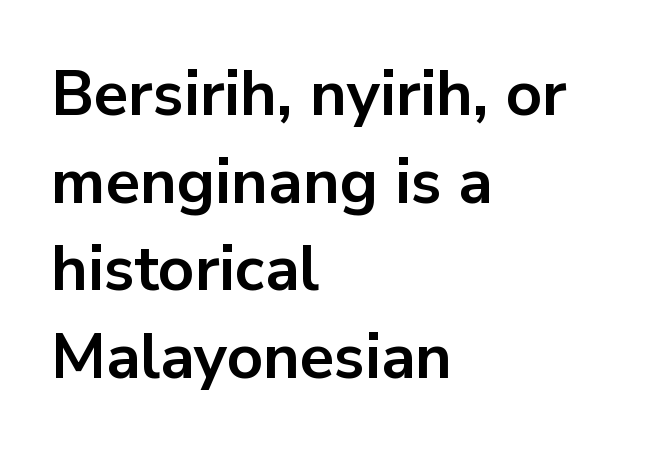
The image shows 63 px bold sans-serif type, upright; set left-aligned, normal line spacing (1.39x), normal letter spacing, not underlined; low stroke contrast and a medium x-height.
